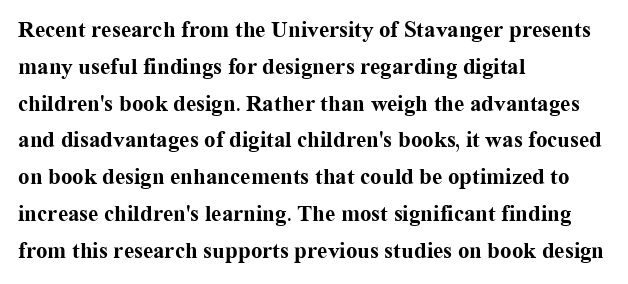
The image shows 23 px bold type, upright; set left-aligned, normal line spacing (1.6x), normal letter spacing, not underlined.
